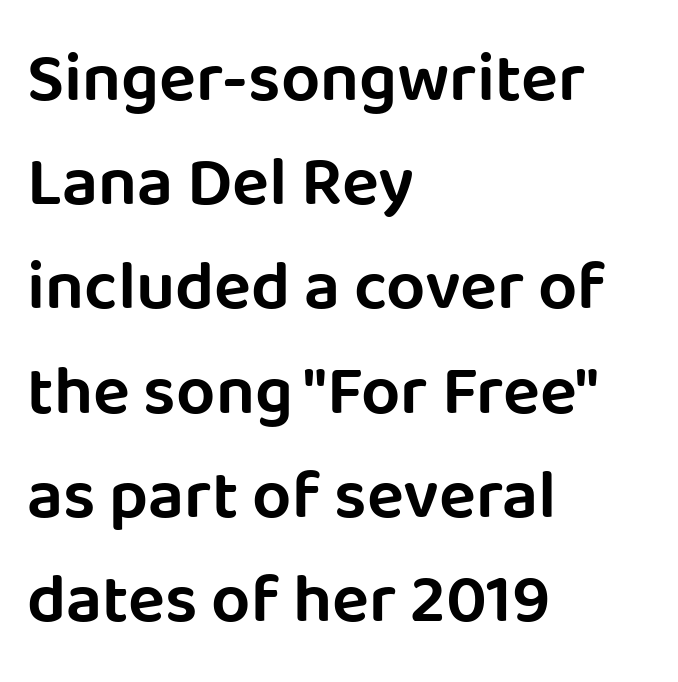
Q: Is the text italic (slanted)? A: No, it is upright.
Q: Is the typeface a serif or a sans-serif typeface? A: Sans-serif.
Q: Is the text underlined? A: No.
Q: How is the paragraph aligned? A: Left-aligned.
Q: Is the spacing between letters normal or unusually wide? A: Normal.
Q: Is the spacing between lines tight, normal or loose? A: Normal.
Q: Width (condensed, normal, or wide)? A: Normal.
Q: Stroke contrast? A: Low.
Q: x-height? A: Large.
Q: Monospaced? A: No.
